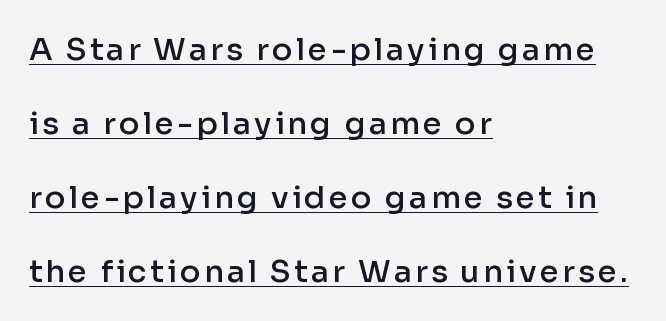
Posture: upright roman. Note the varied advance widths — an 'i' is clearly narrower than an 'm'. Heft: intermediate — a semibold. Quick note: interline space is abundant. This rendering features underlined lettering.
